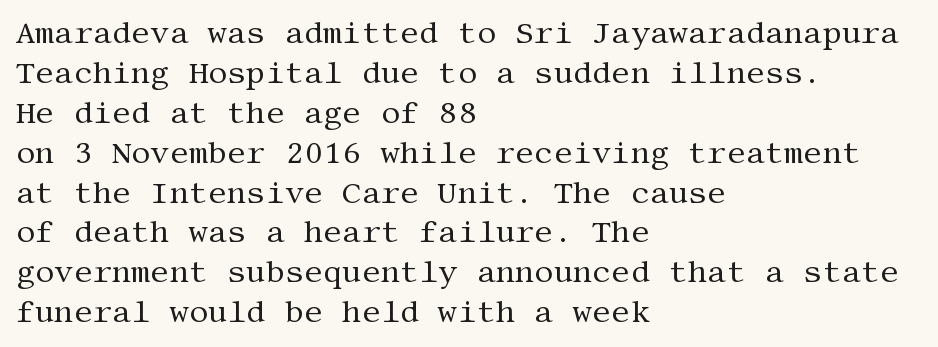
The font is comparable to plain body text, perhaps lighter. The font family rendered here belongs to the serif group. Upright lettering throughout. Short and long lines alike share a common starting point at left. Nothing unusual about the tracking: characters are spaced as the font intends. Does the leading feel generous? No, just average.
